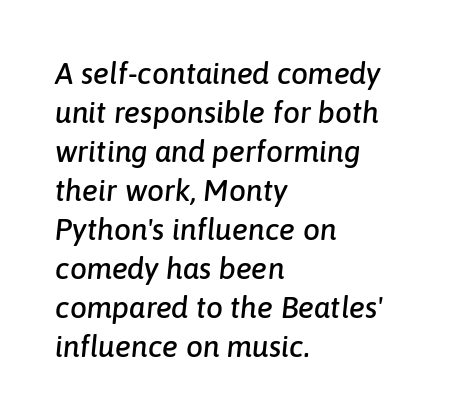
The image shows 30 px text type, italic (leaning right); set left-aligned, normal line spacing (1.3x), normal letter spacing, not underlined; low stroke contrast and a medium x-height.
